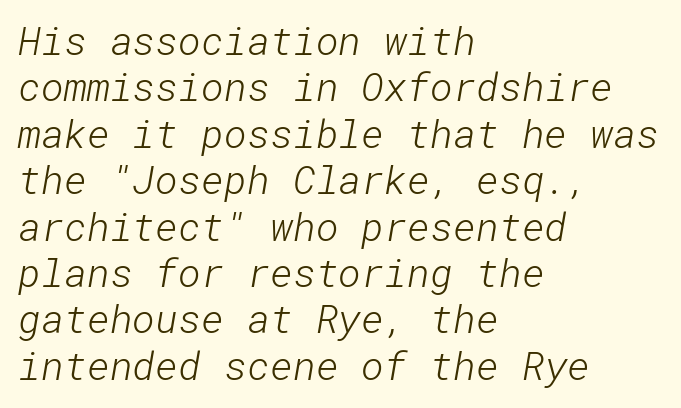
The image shows 39 px light sans-serif type; set left-aligned, line spacing 1.19x, normal letter spacing, not underlined; low stroke contrast and a medium x-height.
